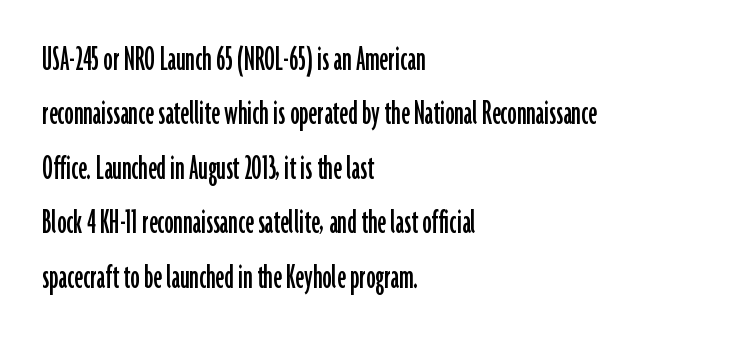
Q: Is the text italic (slanted)? A: No, it is upright.
Q: Is the typeface a serif or a sans-serif typeface? A: Sans-serif.
Q: Is the text underlined? A: No.
Q: How is the paragraph aligned? A: Left-aligned.
Q: Is the spacing between letters normal or unusually wide? A: Normal.
Q: Is the spacing between lines tight, normal or loose? A: Normal.
Q: Width (condensed, normal, or wide)? A: Condensed.
Q: Stroke contrast? A: Low.
Q: x-height? A: Medium.
Q: Monospaced? A: No.
